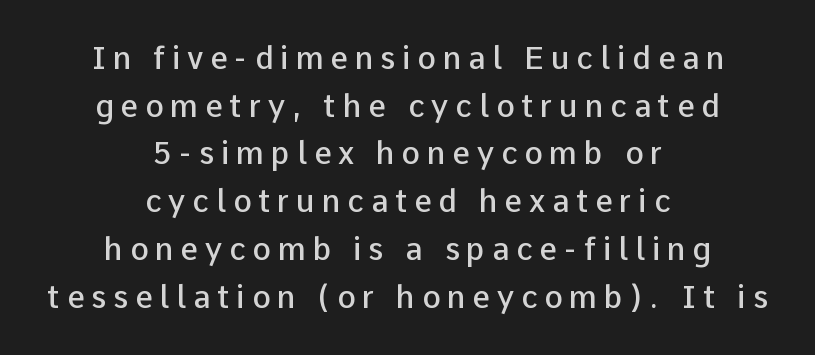
Compared with typical paragraphs, the rows here are spaced about the same. The face used here is proportionally spaced, like ordinary book or web type. When letters stand straight like this, we call the style roman or upright. No feet cap the strokes, marking this as sans-serif type.
